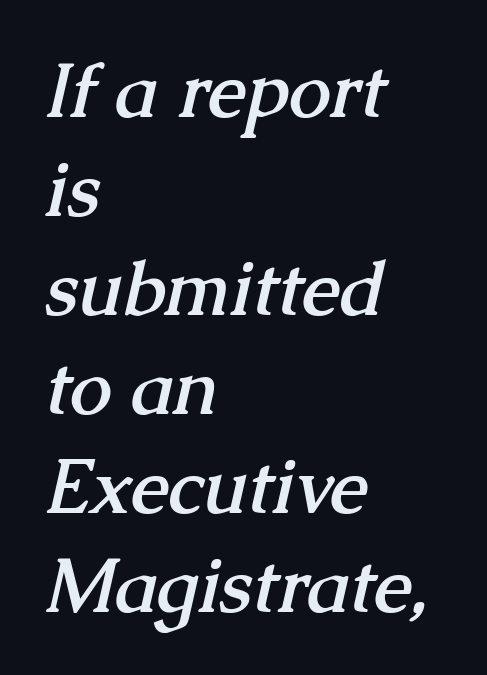
{"serif": "yes", "bold": "yes", "weight": "semibold", "width": "normal", "stroke_contrast": "medium", "x_height": "medium", "monospaced": "no", "underline": "no", "align": "left", "line_spacing": "normal", "line_spacing_ratio": 1.32, "letter_spacing": "normal", "letter_spacing_em": 0.0, "glyph_px": 75}
